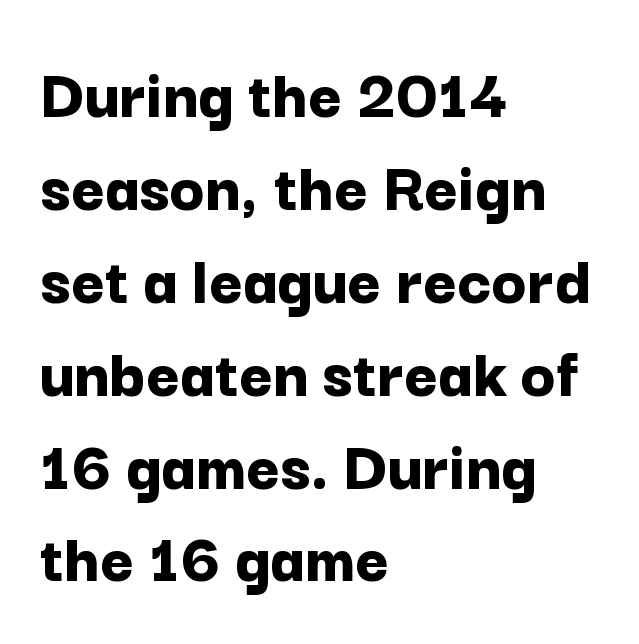
Students, observe: this is what conventionally led text looks like. Alignment: flush left. Every character sits straight up, as roman type does. Font category for this specimen: sans-serif. A bare baseline throughout the passage.
